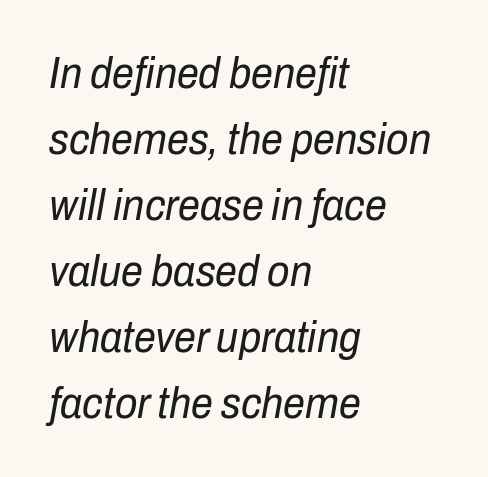
A typesetter would call this proportional, since set widths differ per character. Between one letter and the next there's only the usual sliver of space. Glance below the letters and you will spot only blank space. Which margin do the lines hug? The left one — the right edge is uneven.
